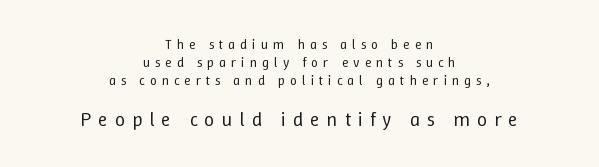
{"italic": "no", "bold": "no", "underline": "no", "align": "center", "line_spacing": "normal", "line_spacing_ratio": 1.3, "letter_spacing": "wide", "letter_spacing_em": 0.34, "larger_block": "second", "size_ratio": 1.43, "glyph_px": 20}
